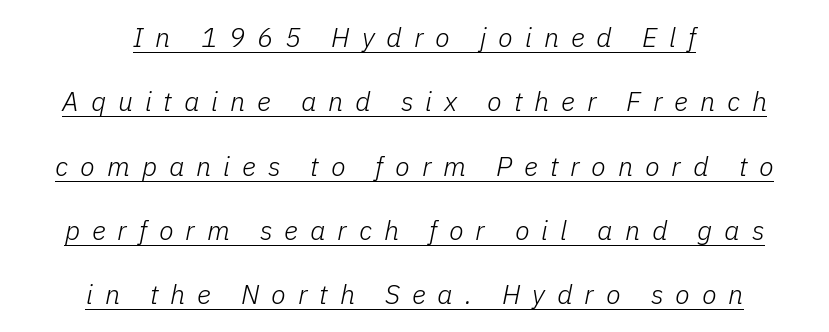
Q: Is the text bold? A: No.
Q: Is the text italic (slanted)? A: Yes, it leans right by about 11 degrees.
Q: Is the text underlined? A: Yes.
Q: How is the paragraph aligned? A: Centered.
Q: Is the spacing between letters normal or unusually wide? A: Unusually wide.
Q: Is the spacing between lines tight, normal or loose? A: Loose.
